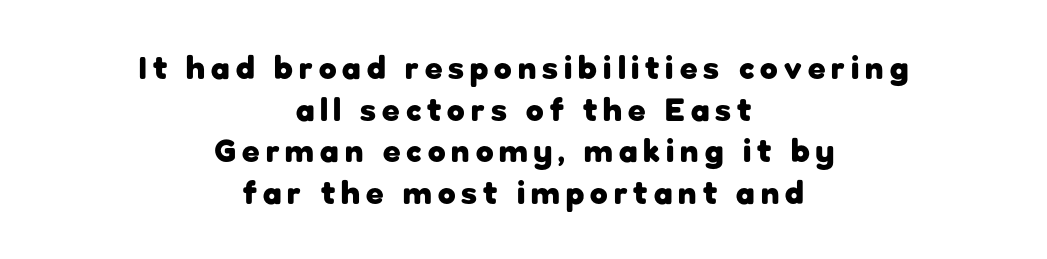
{"serif": "no", "italic": "no", "bold": "yes", "weight": "heavy", "width": "normal", "stroke_contrast": "low", "x_height": "medium", "monospaced": "no", "underline": "no", "align": "center", "line_spacing": "normal", "line_spacing_ratio": 1.3, "glyph_px": 32}
